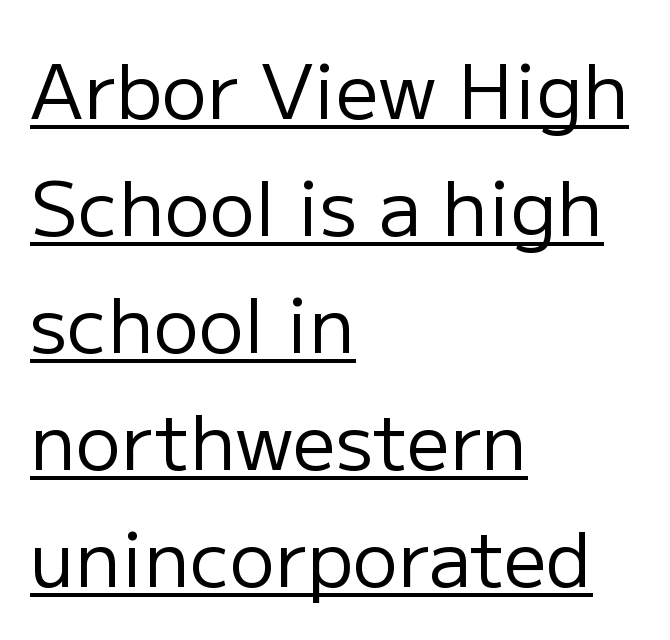
The image shows 76 px regular-weight sans-serif type, upright; set left-aligned, normal line spacing (1.54x), normal letter spacing, underlined; low stroke contrast and a medium x-height.
